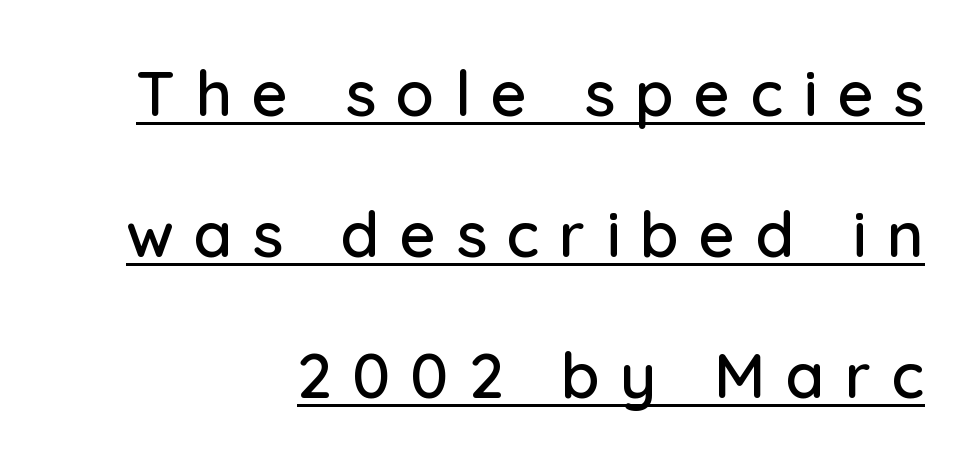
{"serif": "no", "italic": "no", "width": "normal", "stroke_contrast": "low", "x_height": "medium", "monospaced": "no", "underline": "yes", "align": "right", "line_spacing": "loose", "line_spacing_ratio": 2.24, "letter_spacing": "wide", "letter_spacing_em": 0.32, "glyph_px": 63}
